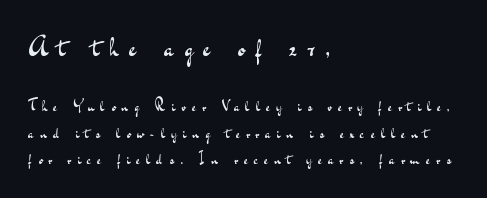
The image shows 26 px text type; set left-aligned, line spacing 1.75x, unusually wide letter spacing (+0.42 em), not underlined; the first (top) block is 1.73x larger.
